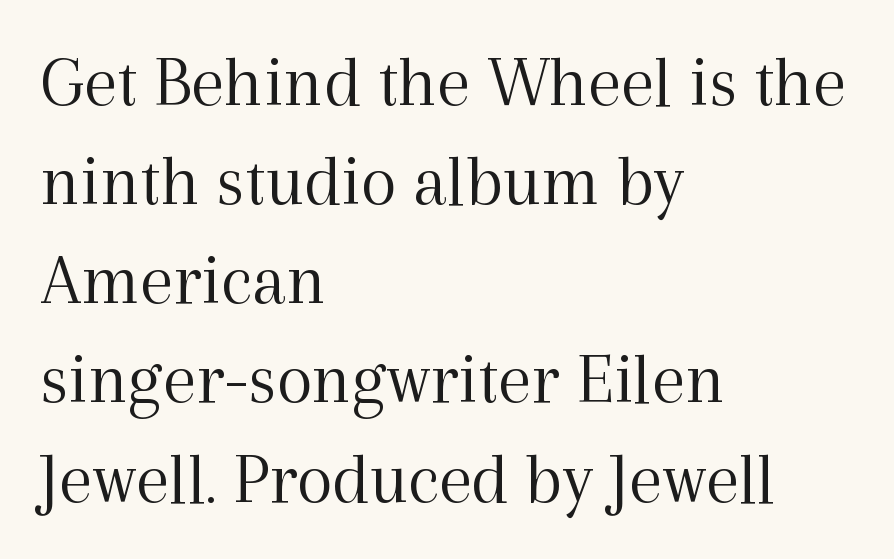
{"serif": "yes", "italic": "no", "bold": "no", "weight": "light", "width": "normal", "x_height": "medium", "monospaced": "no", "underline": "no", "align": "left", "line_spacing": "normal", "line_spacing_ratio": 1.34, "letter_spacing": "normal", "letter_spacing_em": 0.0, "glyph_px": 74}
